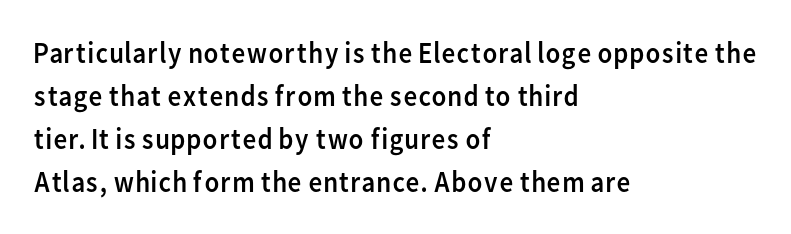
Classification — sans serif. Words appear dense and cohesive because spacing is normal. The cut favours lightness, reaching ordinary text weight at its darkest. Honestly, there is no underline to notice here at all. The space between consecutive lines is moderate.
